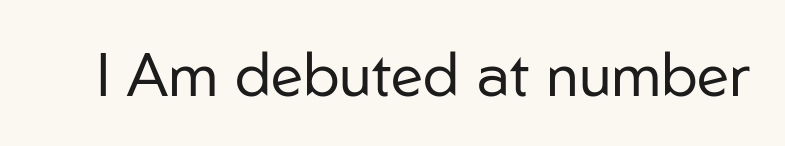
Characters remain perfectly vertical along every line. Bold? No — there's no thickening of the strokes. Serifs: no, the terminals of the letterforms are clean. Here the designer chose a conventional face with non-uniform glyph widths. Clear beneath every line of the passage.
